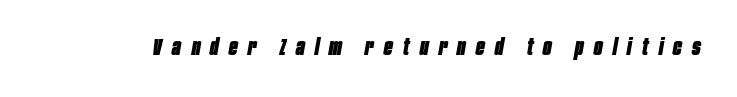
{"italic": "yes", "lean": "right", "slant_degrees": 10, "bold": "yes", "underline": "no", "letter_spacing": "wide", "letter_spacing_em": 0.45, "glyph_px": 23}
